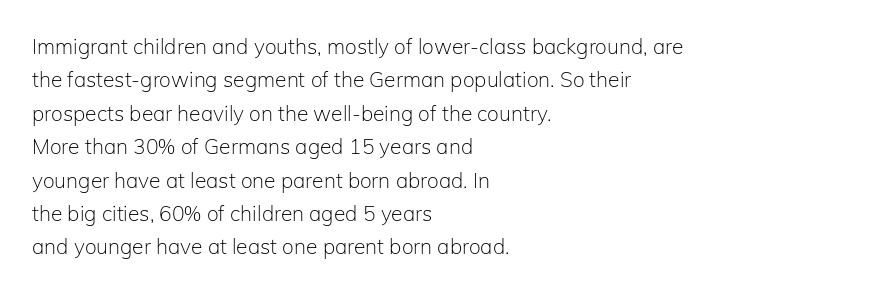
Q: Is the text bold? A: No.
Q: Is the text italic (slanted)? A: No, it is upright.
Q: Is the text underlined? A: No.
Q: How is the paragraph aligned? A: Left-aligned.
Q: Is the spacing between letters normal or unusually wide? A: Normal.
Q: Is the spacing between lines tight, normal or loose? A: Normal.
